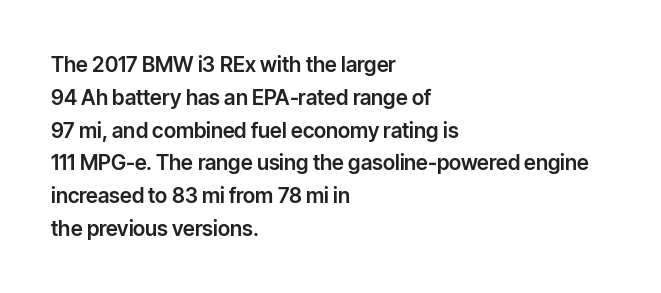
Whoever set this chose a conventional vertical rhythm. Quick note: not italic, upright. Only glyphs here, with clear space below each row. The horizontal fit of the characters is conventional and even. Notice how the passage keeps a crisp vertical edge on the left only.
